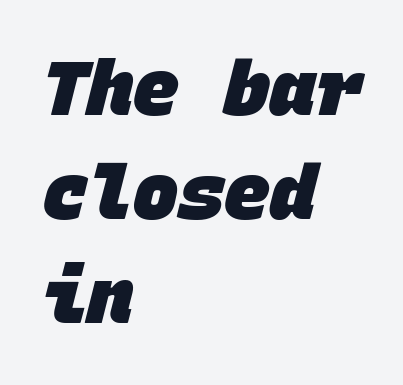
{"serif": "no", "bold": "yes", "weight": "heavy", "width": "normal", "stroke_contrast": "low", "x_height": "large", "monospaced": "yes", "underline": "no", "align": "left", "line_spacing": "normal", "line_spacing_ratio": 1.37, "letter_spacing": "normal", "letter_spacing_em": 0.0, "glyph_px": 76}
